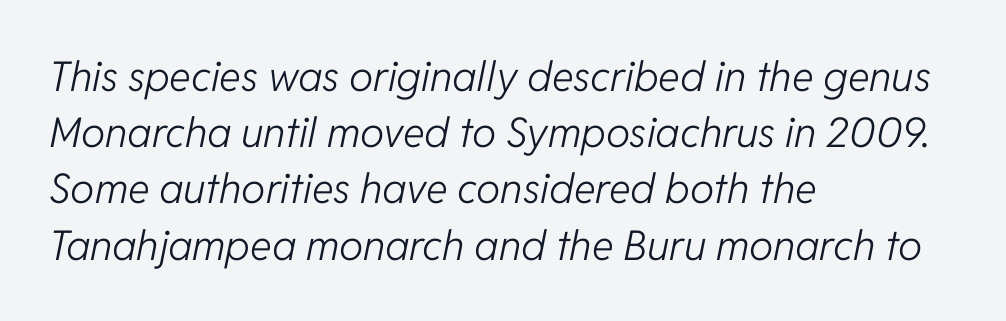
The image shows 41 px light type, italic (leaning right); set left-aligned, normal line spacing (1.37x), normal letter spacing, not underlined; low stroke contrast and a medium x-height.
